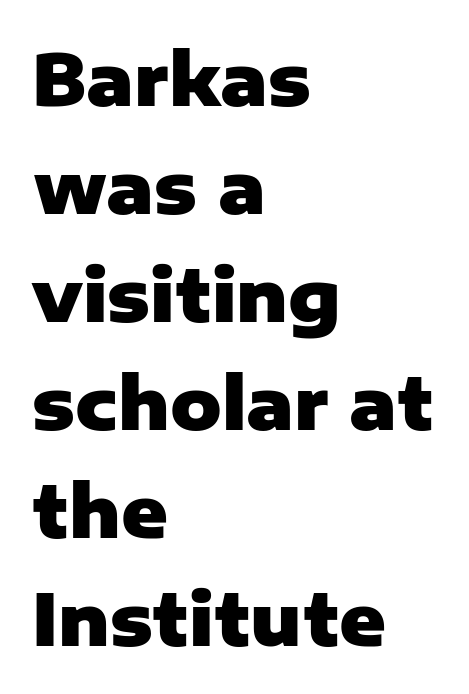
Leading: standard. All the whitespace from short lines collects on the right. The sample has been set heavy, in full bold. Each letter keeps its own natural width here, so spacing adapts to shape.
